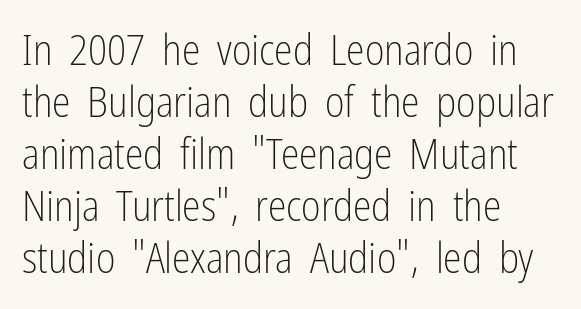
{"serif": "no", "italic": "no", "bold": "no", "weight": "light", "width": "condensed", "stroke_contrast": "low", "x_height": "medium", "monospaced": "no", "underline": "no", "align": "left", "line_spacing_ratio": 1.24, "letter_spacing": "normal", "letter_spacing_em": 0.0, "glyph_px": 42}
